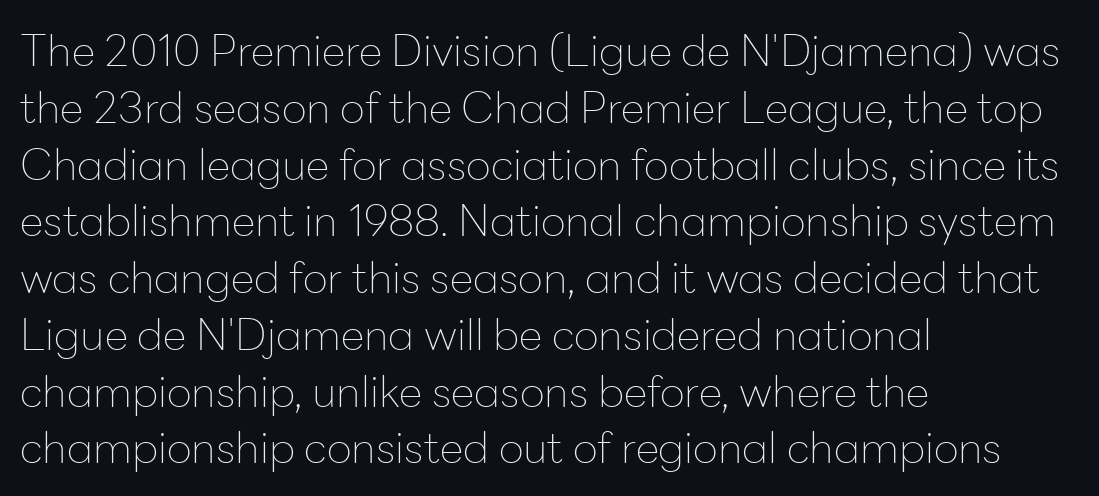
Q: Is the text bold? A: No.
Q: Is the text italic (slanted)? A: No, it is upright.
Q: Is the typeface a serif or a sans-serif typeface? A: Sans-serif.
Q: Is the text underlined? A: No.
Q: How is the paragraph aligned? A: Left-aligned.
Q: Is the spacing between letters normal or unusually wide? A: Normal.
Q: Is the spacing between lines tight, normal or loose? A: Normal.
Q: Width (condensed, normal, or wide)? A: Normal.
Q: Stroke contrast? A: Low.
Q: x-height? A: Medium.
Q: Monospaced? A: No.
